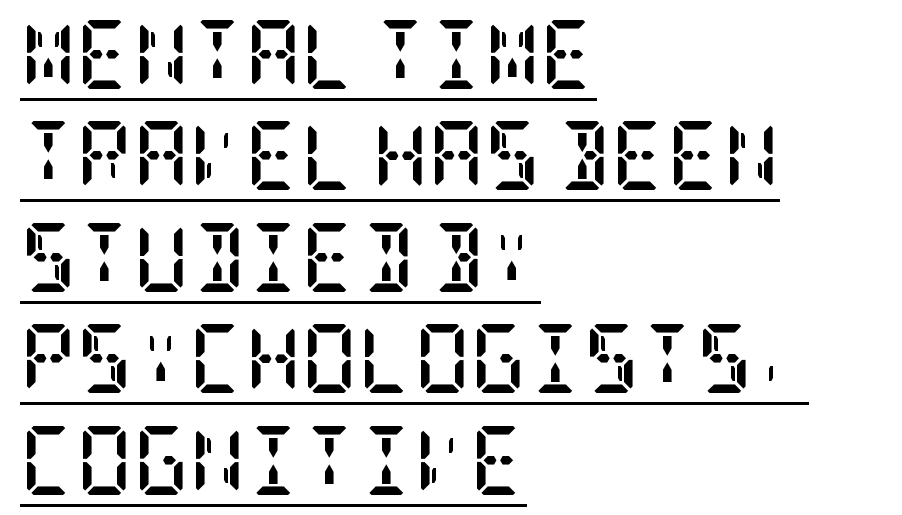
Nobody touched the tracking dial on this one. The setting favours the left margin, as ordinary paragraphs usually do. This sample uses a serif face. A normal amount of white space separates one row of letters from the next. Does the lettering tilt? It doesn't — this is upright.
